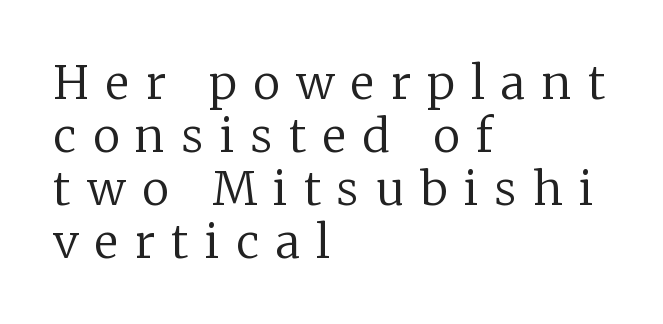
{"serif": "yes", "italic": "no", "bold": "no", "weight": "regular", "width": "normal", "stroke_contrast": "low", "x_height": "medium", "monospaced": "no", "underline": "no", "align": "left", "line_spacing": "tight", "line_spacing_ratio": 1.15, "letter_spacing": "wide", "letter_spacing_em": 0.36, "glyph_px": 46}
